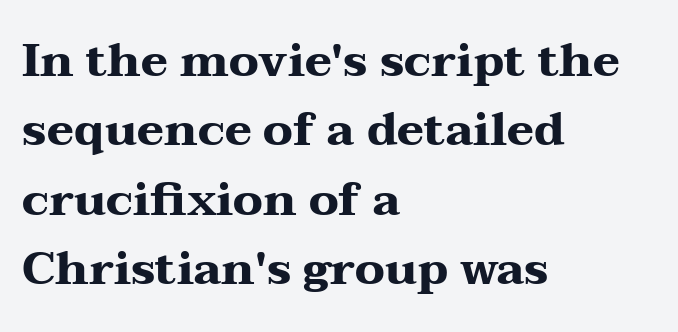
Q: Is the text bold? A: Yes.
Q: Is the text italic (slanted)? A: No, it is upright.
Q: Is the typeface a serif or a sans-serif typeface? A: Serif.
Q: Is the text underlined? A: No.
Q: How is the paragraph aligned? A: Left-aligned.
Q: Is the spacing between letters normal or unusually wide? A: Normal.
Q: Is the spacing between lines tight, normal or loose? A: Normal.
Q: Width (condensed, normal, or wide)? A: Wide.
Q: Stroke contrast? A: Medium.
Q: x-height? A: Medium.
Q: Monospaced? A: No.
